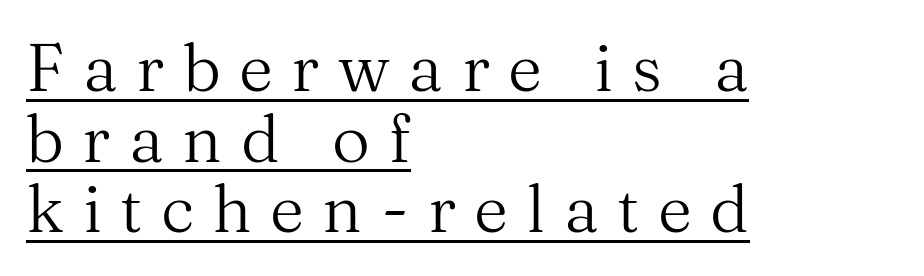
The vertical gap from one line to the next is small. The characters are drawn with everyday or finer stroke widths. The letters advance in unequal steps, a hallmark of proportional type. Glance below the letters and you will spot a drawn line. Old-style or modern, the face here clearly has serifs.
